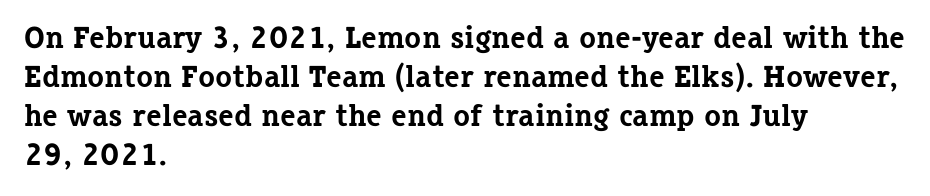
Q: Is the text bold? A: Yes.
Q: Is the text italic (slanted)? A: No, it is upright.
Q: Is the typeface a serif or a sans-serif typeface? A: Serif.
Q: Is the text underlined? A: No.
Q: How is the paragraph aligned? A: Left-aligned.
Q: Is the spacing between letters normal or unusually wide? A: Normal.
Q: Is the spacing between lines tight, normal or loose? A: Normal.
Q: Width (condensed, normal, or wide)? A: Normal.
Q: Stroke contrast? A: Low.
Q: x-height? A: Medium.
Q: Monospaced? A: No.
